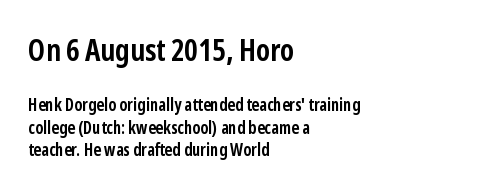
{"serif": "no", "italic": "no", "bold": "yes", "weight": "semibold", "width": "condensed", "stroke_contrast": "low", "x_height": "medium", "monospaced": "no", "underline": "no", "align": "left", "line_spacing": "normal", "line_spacing_ratio": 1.33, "letter_spacing": "normal", "letter_spacing_em": 0.0, "larger_block": "first", "size_ratio": 1.76, "glyph_px": 30}
